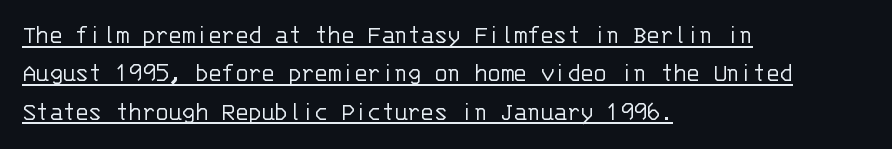
The image shows 27 px text type, upright; set left-aligned, normal line spacing (1.42x), normal letter spacing, underlined.
